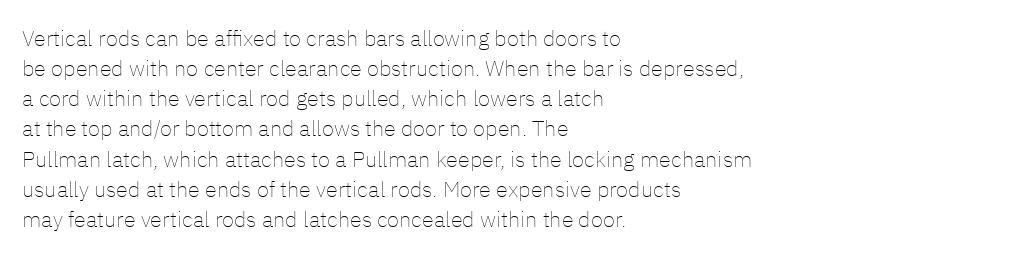
The image shows 22 px text type, upright; set left-aligned, normal line spacing (1.37x), normal letter spacing, not underlined.
